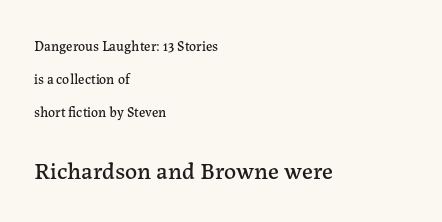
Q: Is the text italic (slanted)? A: No, it is upright.
Q: Is the text underlined? A: No.
Q: How is the paragraph aligned? A: Left-aligned.
Q: Is the spacing between letters normal or unusually wide? A: Normal.
Q: Is the spacing between lines tight, normal or loose? A: Loose.
Q: Which block of text is set in a larger size, the first (top) or the second (bottom)? A: The second (bottom) one.
